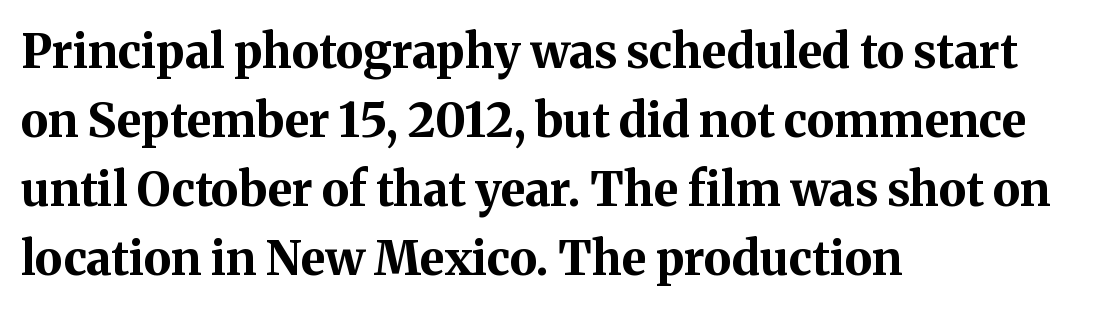
The image shows 47 px bold serif type, upright; set left-aligned, normal line spacing (1.47x), normal letter spacing, not underlined; medium stroke contrast and a medium x-height.
